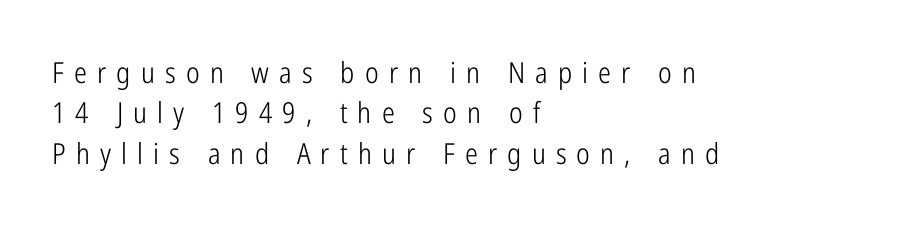
Q: Is the text bold? A: No.
Q: Is the text italic (slanted)? A: No, it is upright.
Q: Is the typeface a serif or a sans-serif typeface? A: Sans-serif.
Q: Is the text underlined? A: No.
Q: How is the paragraph aligned? A: Left-aligned.
Q: Is the spacing between letters normal or unusually wide? A: Unusually wide.
Q: Is the spacing between lines tight, normal or loose? A: Normal.
Q: Width (condensed, normal, or wide)? A: Condensed.
Q: Stroke contrast? A: Low.
Q: x-height? A: Medium.
Q: Monospaced? A: No.
